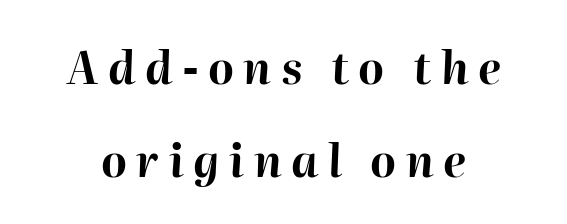
{"italic": "yes", "lean": "right", "slant_degrees": 2, "bold": "yes", "weight": "bold", "width": "normal", "stroke_contrast": "high", "x_height": "medium", "monospaced": "no", "underline": "no", "line_spacing": "loose", "line_spacing_ratio": 2.12, "letter_spacing": "wide", "letter_spacing_em": 0.22, "glyph_px": 44}
